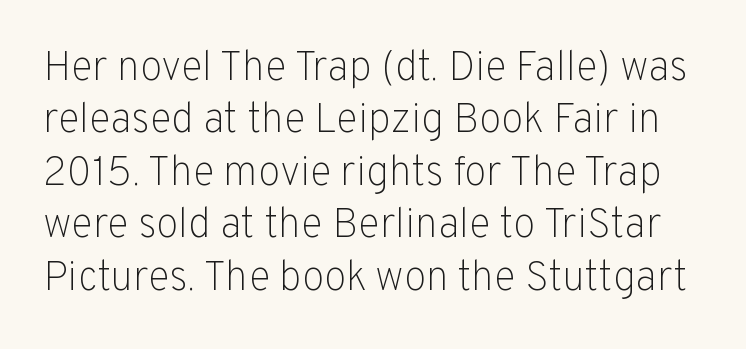
The image shows 41 px light sans-serif type, upright; set normal line spacing (1.28x), normal letter spacing, not underlined; low stroke contrast and a medium x-height.
